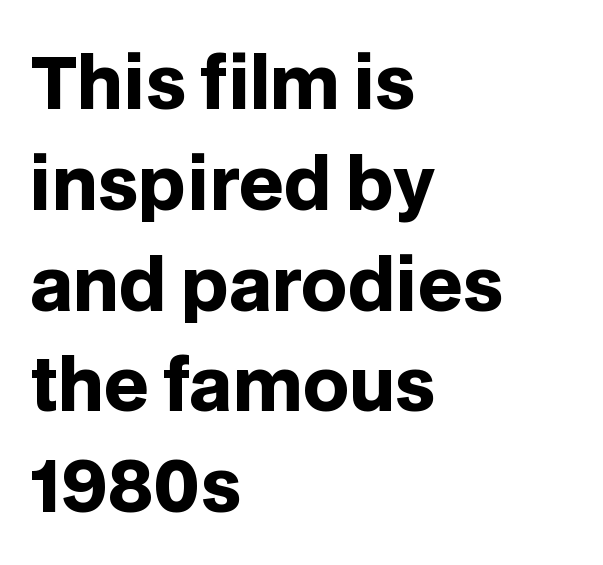
The image shows 71 px heavy sans-serif type, upright; set left-aligned, normal line spacing (1.42x), normal letter spacing, not underlined; low stroke contrast and a large x-height.
